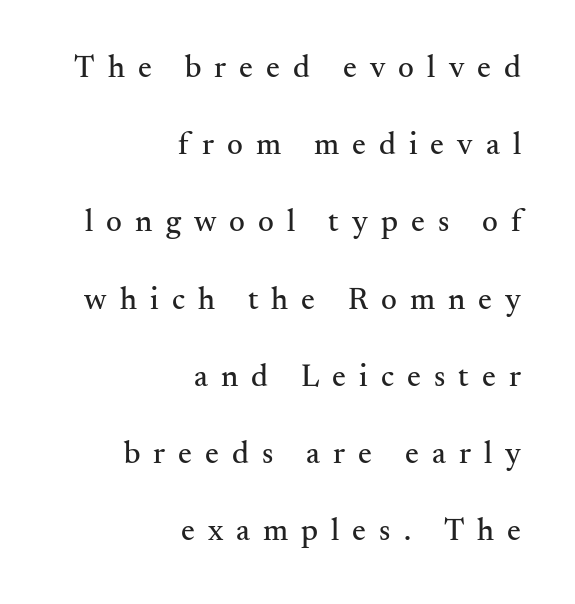
Q: Is the text italic (slanted)? A: No, it is upright.
Q: Is the typeface a serif or a sans-serif typeface? A: Serif.
Q: Is the text underlined? A: No.
Q: How is the paragraph aligned? A: Right-aligned.
Q: Is the spacing between letters normal or unusually wide? A: Unusually wide.
Q: Is the spacing between lines tight, normal or loose? A: Loose.
Q: Width (condensed, normal, or wide)? A: Normal.
Q: Stroke contrast? A: Medium.
Q: x-height? A: Small.
Q: Monospaced? A: No.
